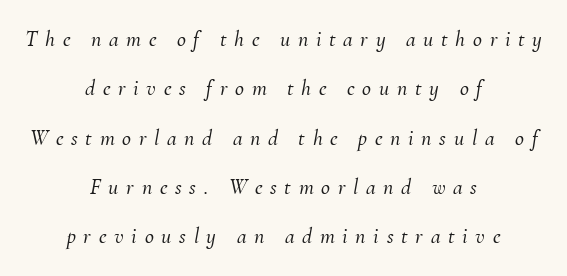
{"italic": "yes", "lean": "right", "slant_degrees": 10, "underline": "no", "align": "center", "line_spacing": "loose", "line_spacing_ratio": 2.24, "letter_spacing": "wide", "letter_spacing_em": 0.35, "glyph_px": 22}
